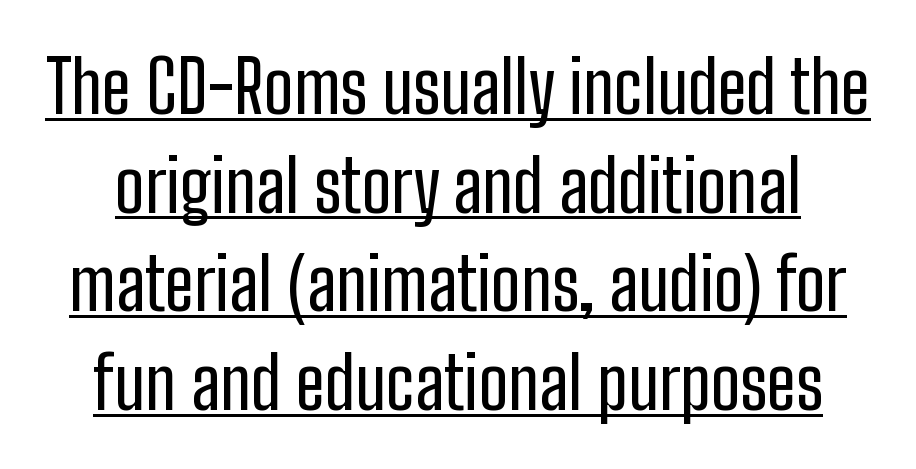
The image shows 72 px condensed sans-serif type, upright; set normal line spacing (1.37x), normal letter spacing, underlined; low stroke contrast and a medium x-height.
